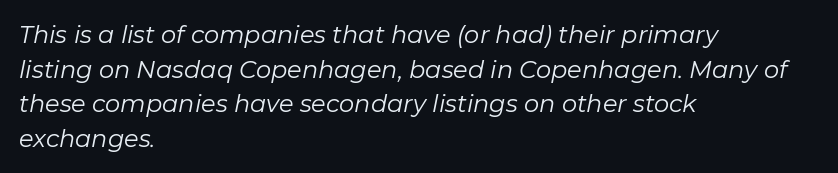
Glyph-to-glyph distance matches everyday printed text. Has an underline been added? It has not. Honestly, the row spacing looks completely unremarkable. There's an unmistakable incline to the writing here.
